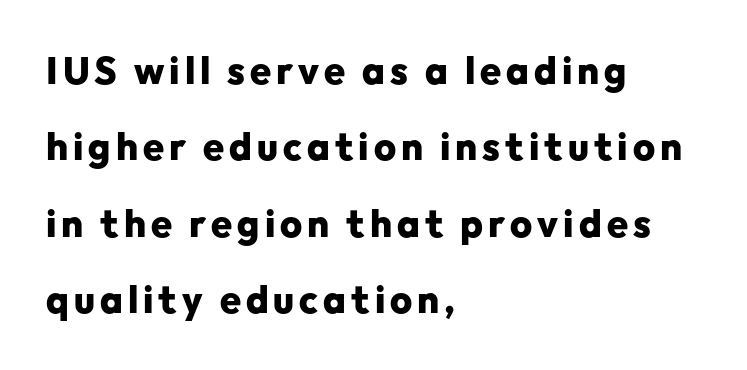
The image shows 38 px heavy sans-serif type, upright; set left-aligned, loose line spacing (2.01x), not underlined; low stroke contrast and a medium x-height.
